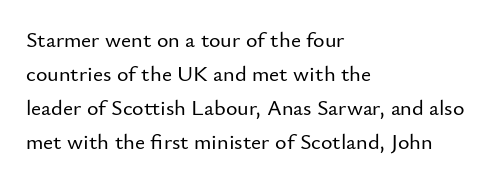
Inter-character spacing is left at the font's built-in metrics. A bare baseline throughout the passage. The typography opts for an upright posture over an oblique one. Casual observation: everything's shoved over to the left.
